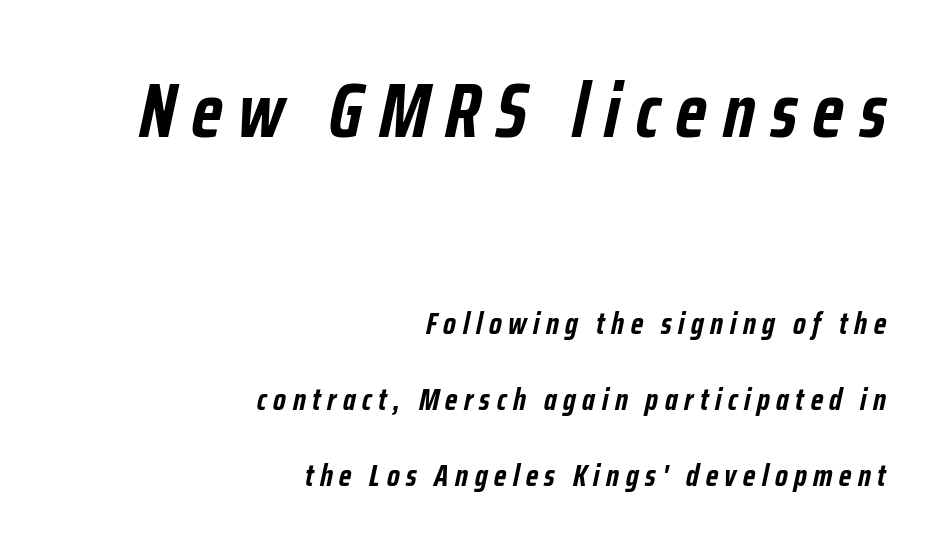
{"italic": "yes", "lean": "right", "slant_degrees": 12, "bold": "yes", "weight": "semibold", "width": "condensed", "stroke_contrast": "low", "x_height": "medium", "monospaced": "no", "underline": "no", "align": "right", "line_spacing": "loose", "line_spacing_ratio": 2.44, "letter_spacing": "wide", "letter_spacing_em": 0.21, "larger_block": "first", "size_ratio": 2.48, "glyph_px": 77}
